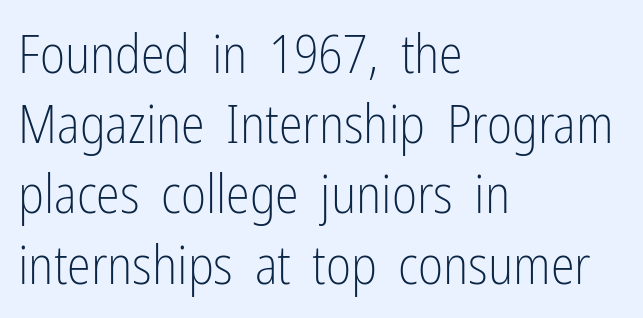
You could not count columns in this text — the font is proportionally spaced. No italicization has been applied; the sample stays upright. Each word holds together tightly as a unit, with standard inter-letter gaps. This rendering employs a face without finishing strokes, i.e., a sans-serif. The font sits on the lighter half of the weight spectrum, regular included. This block has exactly the height ordinary leading produces.
